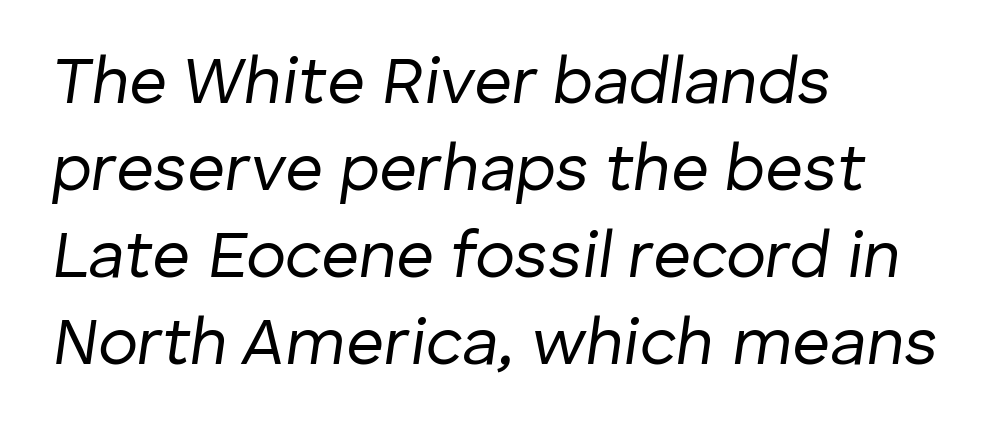
Q: Is the text bold? A: No.
Q: Is the text italic (slanted)? A: Yes, it leans right by about 8 degrees.
Q: Is the text underlined? A: No.
Q: How is the paragraph aligned? A: Left-aligned.
Q: Is the spacing between letters normal or unusually wide? A: Normal.
Q: Is the spacing between lines tight, normal or loose? A: Normal.
Q: Width (condensed, normal, or wide)? A: Normal.
Q: Stroke contrast? A: Low.
Q: x-height? A: Medium.
Q: Monospaced? A: No.
